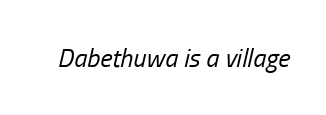
Vertical stems look standard width or narrower in stroke. Notice how the stems are inclined rather than vertical — that's the hallmark of italics. The words here are not underlined. Students, note that the glyphs here touch the page at normal intervals.
